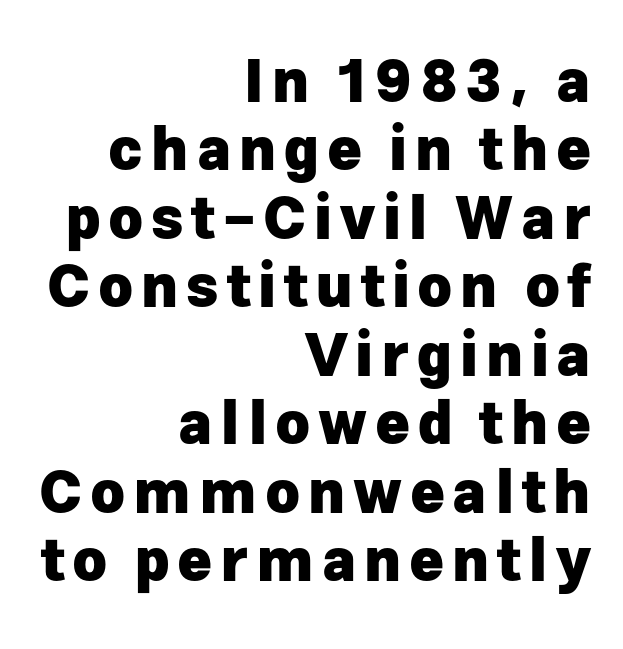
The image shows 59 px heavy sans-serif type, upright; set right-aligned, line spacing 1.16x, not underlined; low stroke contrast and a medium x-height.
